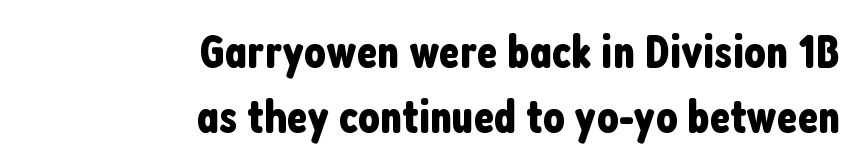
The image shows 48 px condensed sans-serif type, upright; set right-aligned, normal line spacing (1.35x), normal letter spacing, not underlined; low stroke contrast and a medium x-height.
